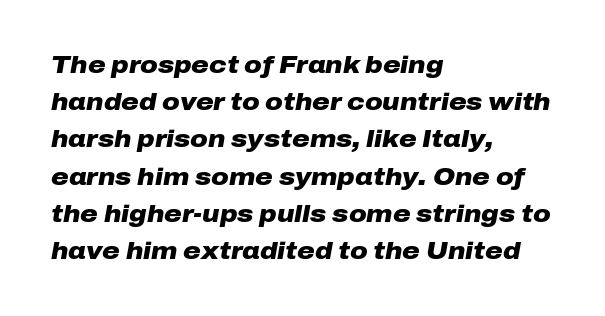
Q: Is the text bold? A: Yes.
Q: Is the text italic (slanted)? A: Yes, it leans right by about 10 degrees.
Q: Is the text underlined? A: No.
Q: How is the paragraph aligned? A: Left-aligned.
Q: Is the spacing between letters normal or unusually wide? A: Normal.
Q: Is the spacing between lines tight, normal or loose? A: Normal.
